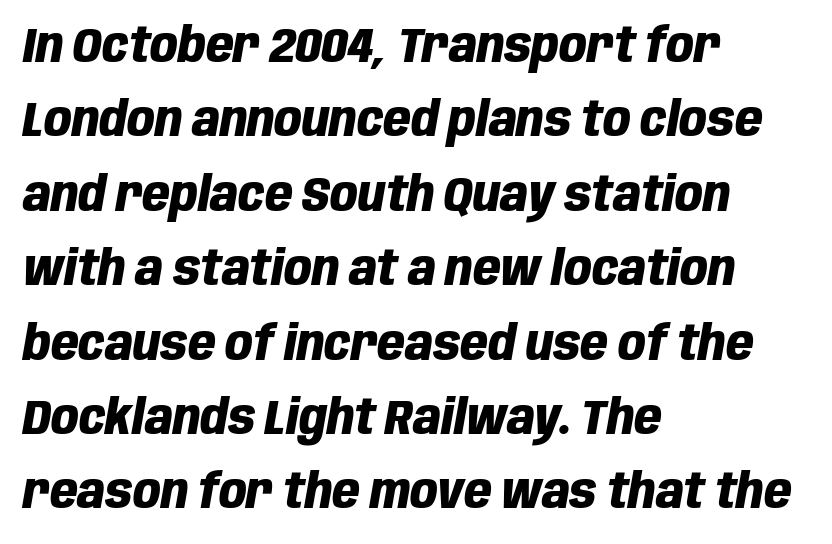
Q: Is the text bold? A: Yes.
Q: Is the text italic (slanted)? A: Yes, it leans right by about 10 degrees.
Q: Is the text underlined? A: No.
Q: How is the paragraph aligned? A: Left-aligned.
Q: Is the spacing between letters normal or unusually wide? A: Normal.
Q: Is the spacing between lines tight, normal or loose? A: Normal.
Q: Width (condensed, normal, or wide)? A: Condensed.
Q: Stroke contrast? A: Low.
Q: x-height? A: Large.
Q: Monospaced? A: No.
